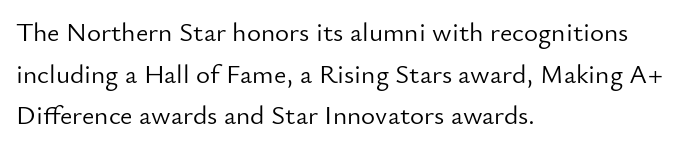
Q: Is the text bold? A: No.
Q: Is the text italic (slanted)? A: No, it is upright.
Q: Is the text underlined? A: No.
Q: How is the paragraph aligned? A: Left-aligned.
Q: Is the spacing between letters normal or unusually wide? A: Normal.
Q: Is the spacing between lines tight, normal or loose? A: Normal.
